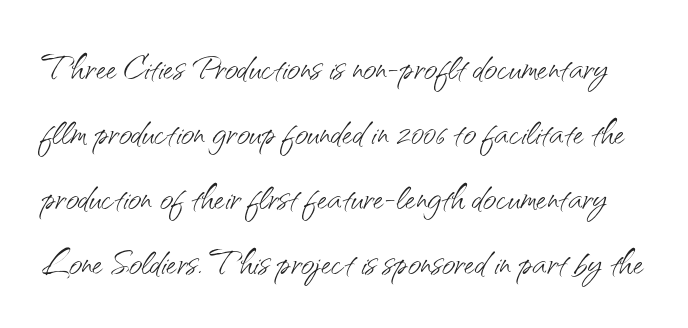
{"serif": "no", "bold": "no", "weight": "light", "width": "normal", "stroke_contrast": "medium", "x_height": "small", "monospaced": "no", "underline": "no", "line_spacing": "normal", "line_spacing_ratio": 1.41, "letter_spacing": "normal", "letter_spacing_em": 0.0, "glyph_px": 46}
